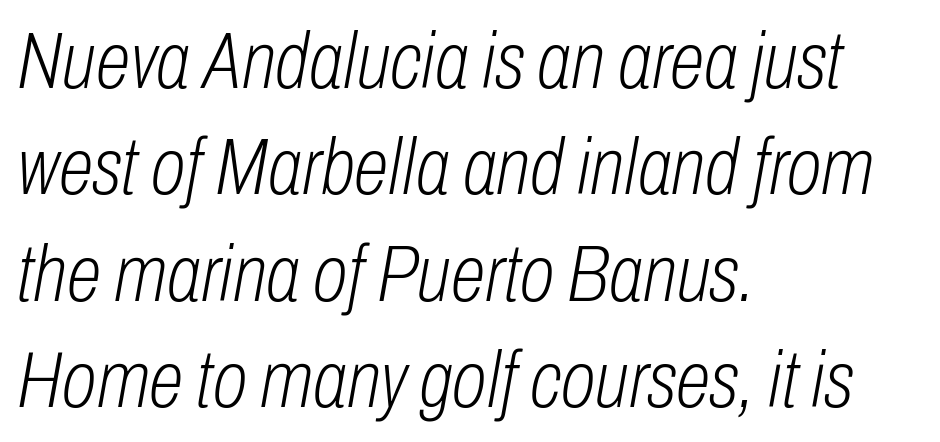
Nothing heavy about these letters — not bold at all. Any mark beneath the type? The region is blank. This sample keeps an unexceptional amount of space between lines. Default kerning and tracking; the words read as compact shapes. The lines are quadded left.
